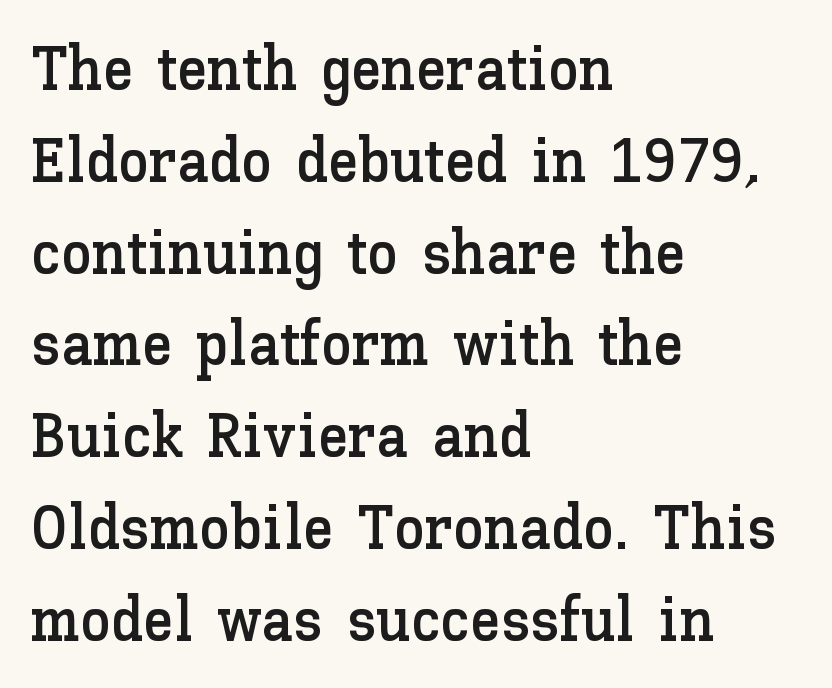
No italicization has been applied; the sample stays upright. The paragraph has a hard left edge and a soft right edge. Each word holds together tightly as a unit, with standard inter-letter gaps. A typesetter would call this proportional, since set widths differ per character. What's the leading like? Ordinary, nothing unusual.
